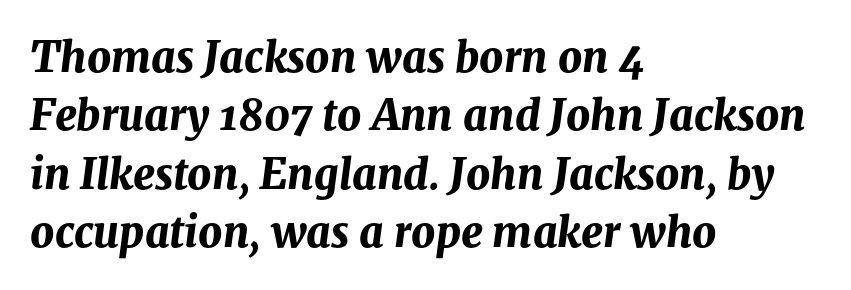
{"italic": "yes", "lean": "right", "slant_degrees": 8, "bold": "yes", "weight": "bold", "width": "normal", "stroke_contrast": "medium", "x_height": "medium", "monospaced": "no", "underline": "no", "align": "left", "line_spacing": "normal", "line_spacing_ratio": 1.39, "letter_spacing": "normal", "letter_spacing_em": 0.0, "glyph_px": 42}
